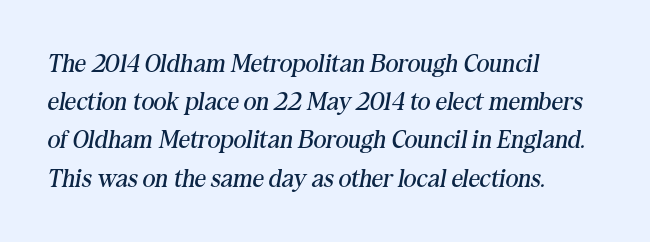
The image shows 25 px text type, italic (leaning right); set left-aligned, normal line spacing (1.53x), normal letter spacing, not underlined.
